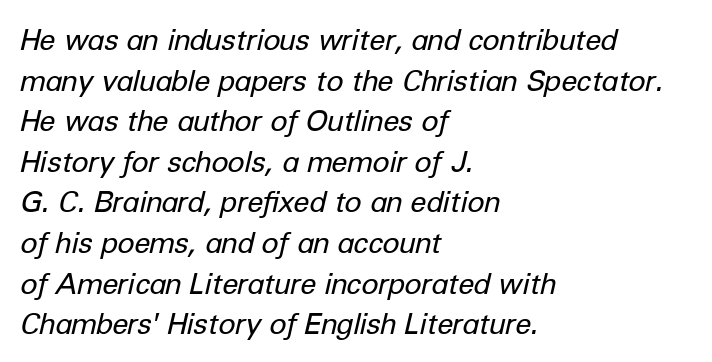
The image shows 29 px regular-weight type, italic (leaning right); set left-aligned, normal line spacing (1.4x), normal letter spacing, not underlined; low stroke contrast and a medium x-height.
